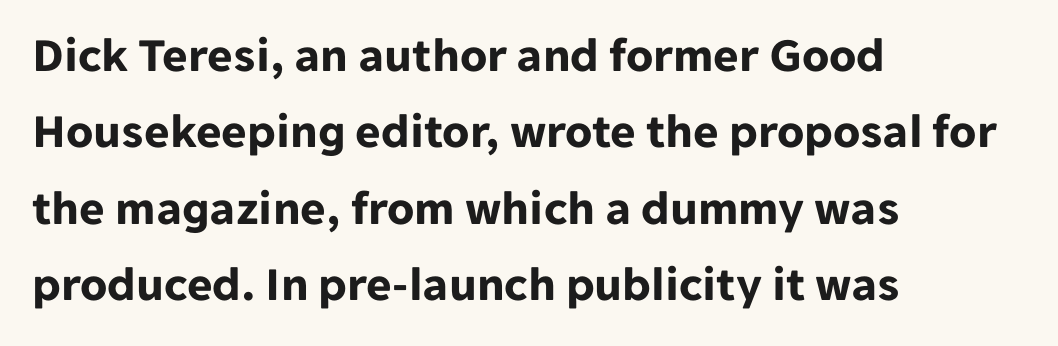
The image shows 49 px bold sans-serif type, upright; set left-aligned, normal line spacing (1.56x), normal letter spacing, not underlined; low stroke contrast and a medium x-height.
